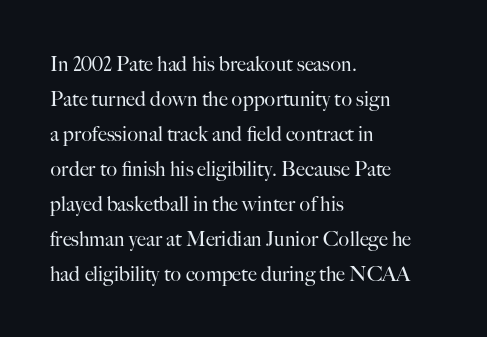
These lines stack with their left ends in a neat column. The string is rendered with underlining switched off. Vertical strokes here are truly vertical. No heavy texture on the line: the type isn't bold. How are the letters spaced? Ordinarily, with no added tracking.
